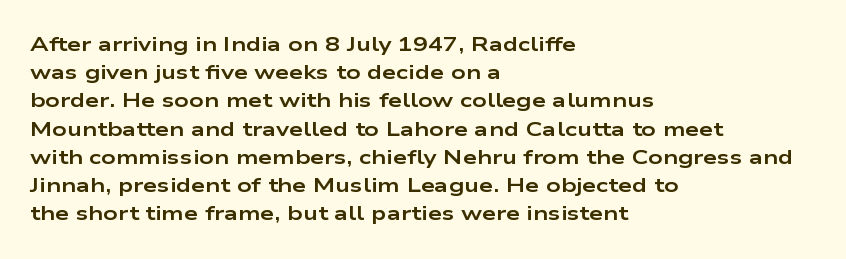
{"italic": "no", "bold": "yes", "underline": "no", "align": "left", "line_spacing": "normal", "line_spacing_ratio": 1.41, "letter_spacing": "normal", "letter_spacing_em": 0.0, "glyph_px": 20}
